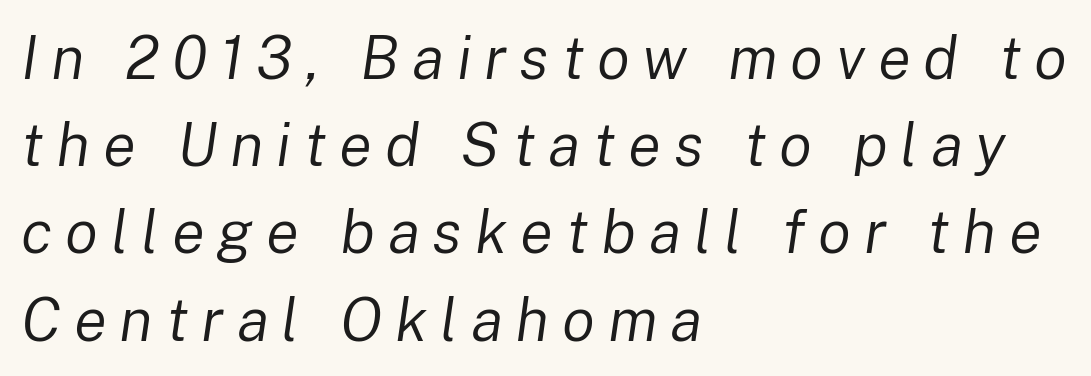
{"italic": "yes", "lean": "right", "slant_degrees": 8, "bold": "no", "weight": "regular", "width": "normal", "stroke_contrast": "low", "x_height": "medium", "monospaced": "no", "underline": "no", "align": "left", "line_spacing": "normal", "line_spacing_ratio": 1.43, "letter_spacing": "wide", "letter_spacing_em": 0.21, "glyph_px": 61}
